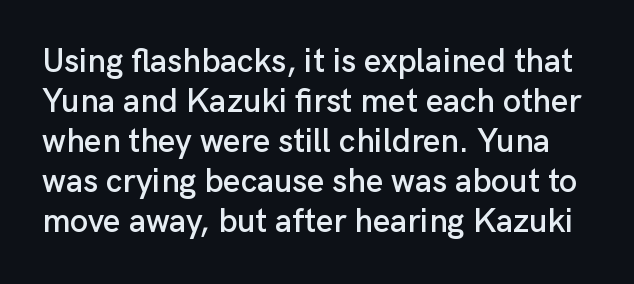
{"serif": "no", "italic": "no", "width": "normal", "stroke_contrast": "low", "x_height": "medium", "monospaced": "no", "underline": "no", "line_spacing_ratio": 1.21, "letter_spacing": "normal", "letter_spacing_em": 0.0, "glyph_px": 33}
